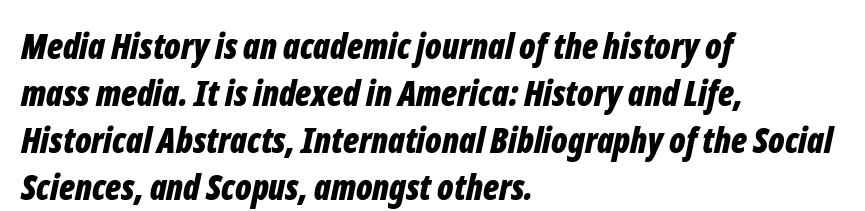
The setting favours the left margin, as ordinary paragraphs usually do. Each row of text sits above clean, open space. The letterforms sit shoulder to shoulder at normal distance. Do the characters align in a grid? No, the font is proportional.
